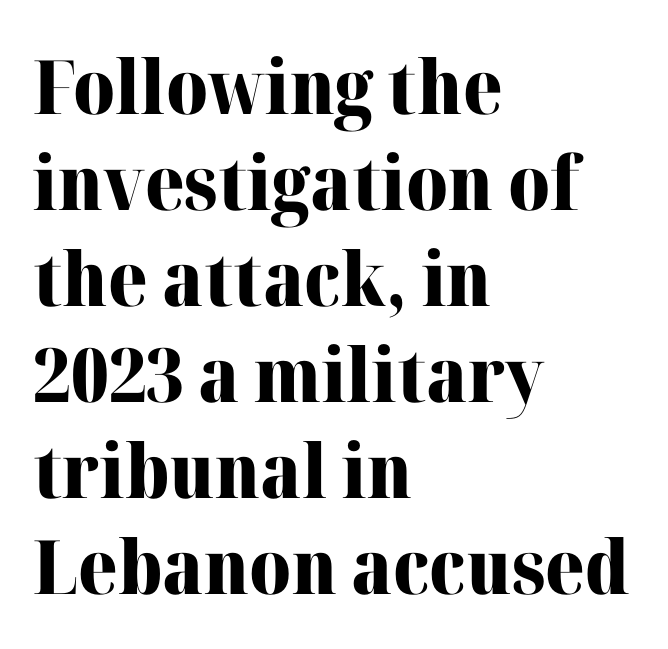
Check under the words: just untouched page. Small tapered or slab feet sit at the stroke ends, so this counts as serif. Every character sits straight up, as roman type does. Compared with typical paragraphs, the rows here are spaced about the same. Here the glyphs are tracked normally, forming tight word shapes. Note the varied advance widths — an 'i' is clearly narrower than an 'm'.
